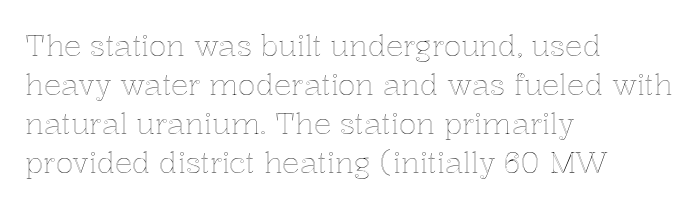
The image shows 29 px text type, upright; set left-aligned, normal line spacing (1.35x), normal letter spacing, not underlined; a medium x-height.
